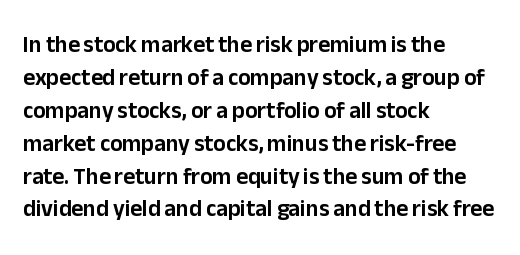
The image shows 23 px text type, upright; set left-aligned, normal line spacing (1.43x), normal letter spacing, not underlined.
